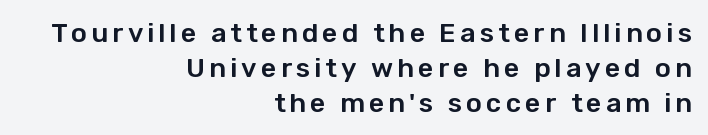
A typesetter would mark this as roman, not italic. The area under the type is left untouched. Leading: standard. Visually the block forms a straight wall on the right and a jagged coastline on the left.
